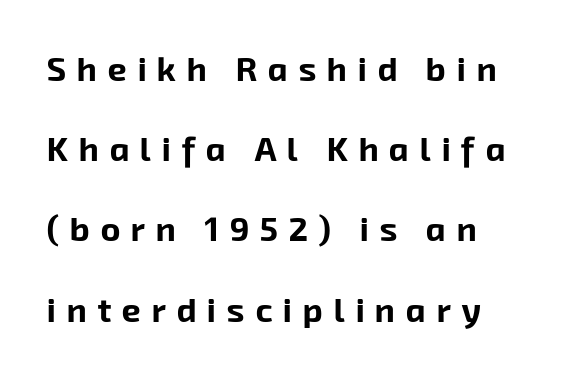
The image shows 34 px bold sans-serif type; set left-aligned, loose line spacing (2.36x), unusually wide letter spacing (+0.31 em), not underlined; low stroke contrast and a medium x-height.
